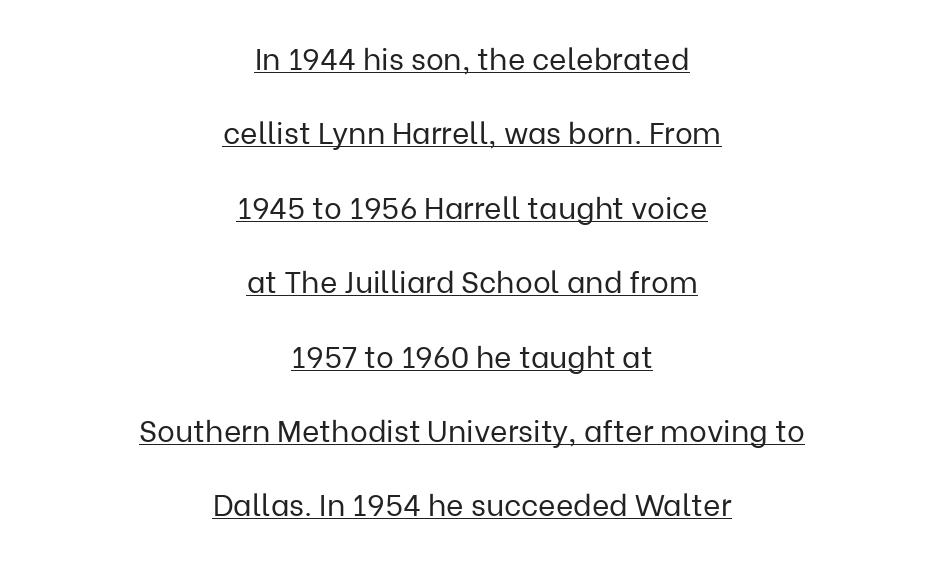
{"serif": "no", "italic": "no", "bold": "no", "weight": "regular", "width": "normal", "stroke_contrast": "low", "x_height": "medium", "monospaced": "no", "underline": "yes", "align": "center", "line_spacing": "loose", "line_spacing_ratio": 2.48, "letter_spacing": "normal", "letter_spacing_em": 0.0, "glyph_px": 30}
